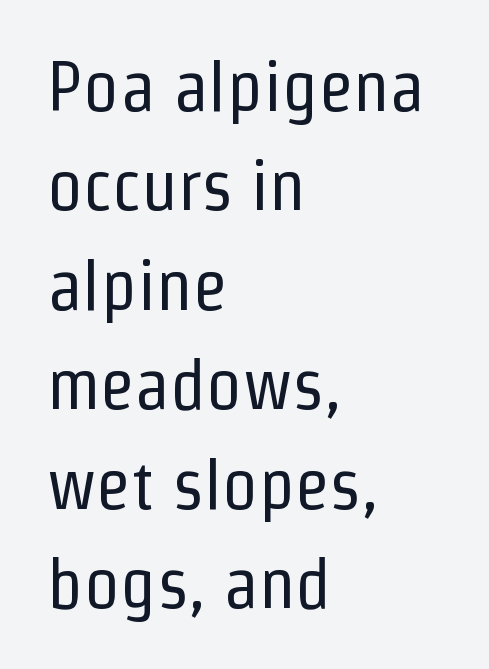
{"serif": "no", "italic": "no", "bold": "no", "weight": "regular", "width": "condensed", "stroke_contrast": "low", "x_height": "medium", "monospaced": "no", "underline": "no", "align": "left", "line_spacing": "normal", "line_spacing_ratio": 1.4, "letter_spacing": "normal", "letter_spacing_em": 0.0, "glyph_px": 71}
